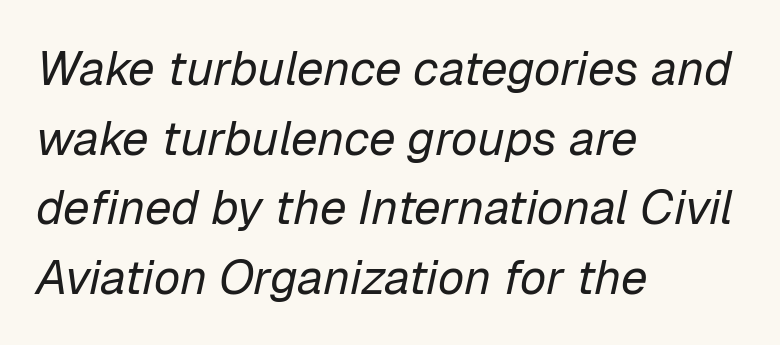
Only glyphs here, with clear space below each row. This is oblique type, the kind used for emphasis or titles. On a weight scale, this lands at 450 or below. The line texture is even and compact thanks to regular tracking. The face used here is proportionally spaced, like ordinary book or web type.
